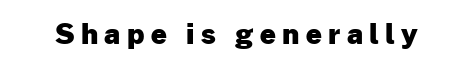
Note the varied advance widths — an 'i' is clearly narrower than an 'm'. Words float on clear page, feet unadorned. Stroke terminals: plain, sans-serif. Nope, not italic — everything's standing straight. Notice how thick the strokes are: this is what a full bold looks like. A typesetter would call this heavily tracked-out type.
